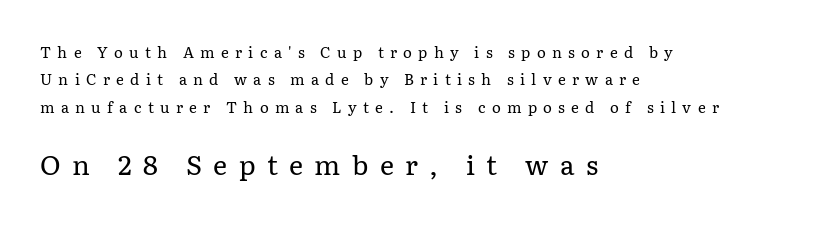
The space directly below the letters is spotless. Visually the block forms a straight wall on the left and a jagged coastline on the right. A typesetter would call this heavily tracked-out type. The strokes are not fattened; the text isn't bold. The lettering stays uniformly vertical, giving the passage a roman look.
